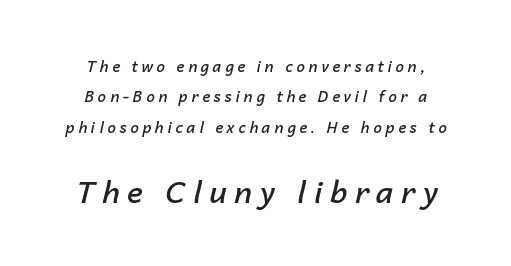
The passage shown is semibold, sitting just below true bold. Whoever set this made the second block the dominant, larger element. Slant detected: the letters are inclined. These lines have a slow, spaced-out rhythm from letter to letter.
